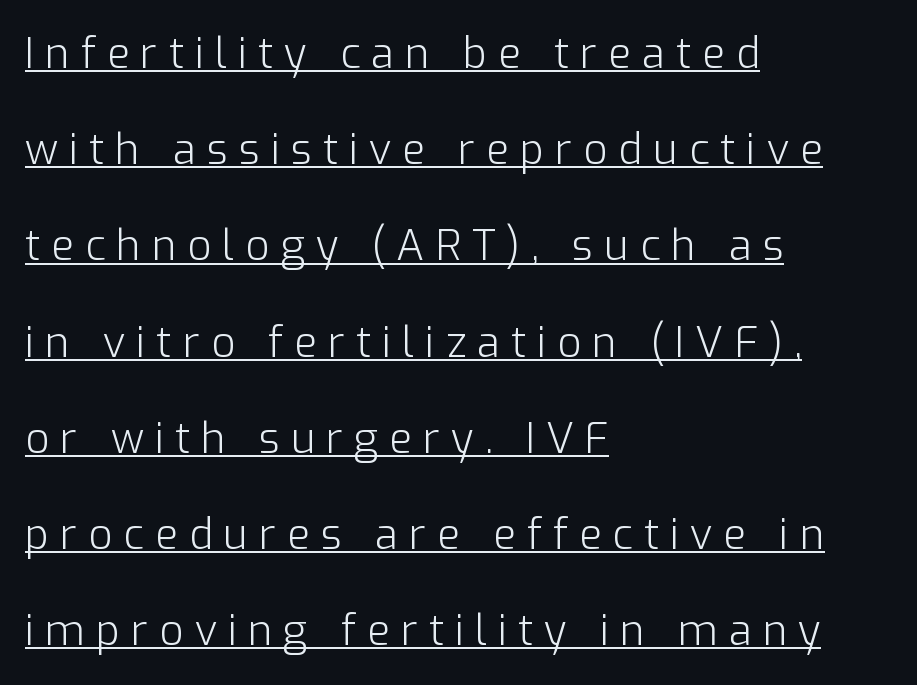
The image shows 42 px light sans-serif type, upright; set left-aligned, loose line spacing (2.29x), unusually wide letter spacing (+0.26 em), underlined; low stroke contrast and a medium x-height.
